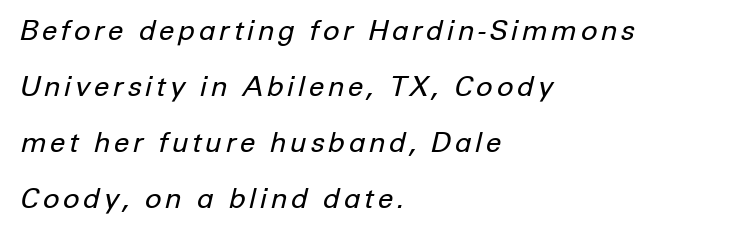
Q: Is the text bold? A: No.
Q: Is the text italic (slanted)? A: Yes, it leans right by about 12 degrees.
Q: Is the text underlined? A: No.
Q: How is the paragraph aligned? A: Left-aligned.
Q: Is the spacing between lines tight, normal or loose? A: Loose.
Q: Width (condensed, normal, or wide)? A: Normal.
Q: Stroke contrast? A: Low.
Q: x-height? A: Medium.
Q: Monospaced? A: No.
